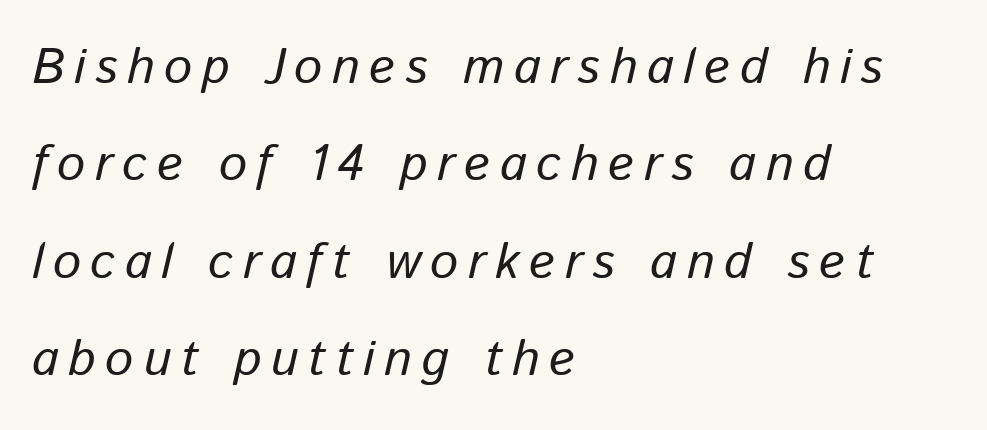
Q: Is the text italic (slanted)? A: Yes, it leans right by about 13 degrees.
Q: Is the text underlined? A: No.
Q: How is the paragraph aligned? A: Left-aligned.
Q: Is the spacing between lines tight, normal or loose? A: Loose.
Q: Width (condensed, normal, or wide)? A: Normal.
Q: Stroke contrast? A: Low.
Q: x-height? A: Medium.
Q: Monospaced? A: No.
